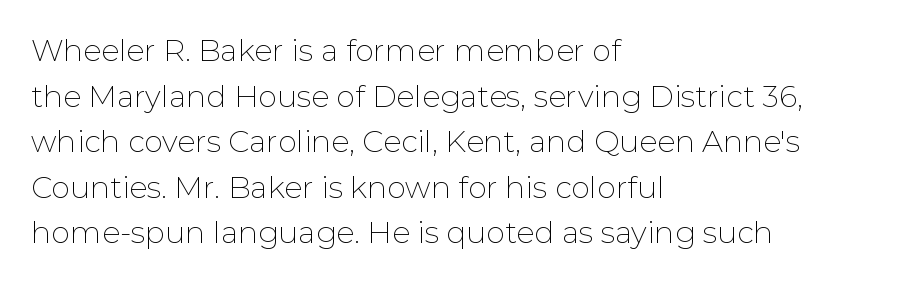
Q: Is the text bold? A: No.
Q: Is the text italic (slanted)? A: No, it is upright.
Q: Is the typeface a serif or a sans-serif typeface? A: Sans-serif.
Q: Is the text underlined? A: No.
Q: How is the paragraph aligned? A: Left-aligned.
Q: Is the spacing between letters normal or unusually wide? A: Normal.
Q: Is the spacing between lines tight, normal or loose? A: Normal.
Q: Width (condensed, normal, or wide)? A: Normal.
Q: Stroke contrast? A: Low.
Q: x-height? A: Medium.
Q: Monospaced? A: No.
